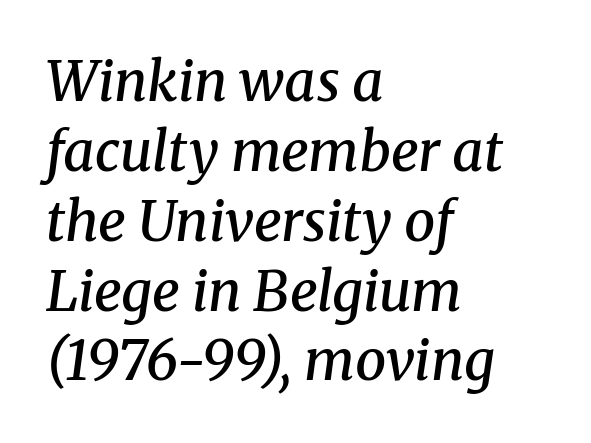
This sample has the flowing, uneven cadence of proportional lettering. You can tell it's italic because the verticals aren't actually vertical. Interline gaps are of average width in this sample. The compositor pushed each line to the left boundary. Lines of text with bare space underneath.
